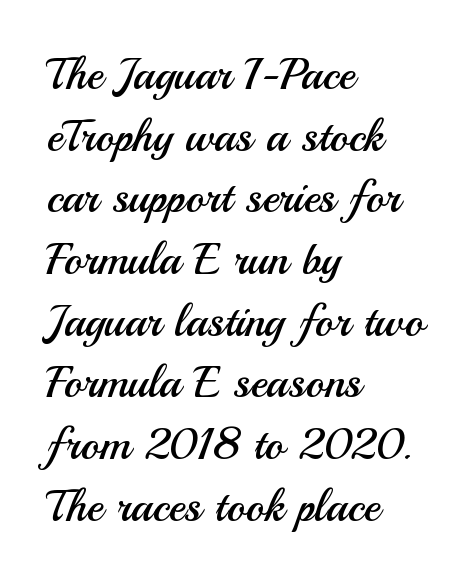
{"serif": "no", "bold": "no", "weight": "regular", "width": "normal", "stroke_contrast": "medium", "x_height": "small", "monospaced": "no", "underline": "no", "align": "left", "line_spacing": "normal", "line_spacing_ratio": 1.37, "letter_spacing": "normal", "letter_spacing_em": 0.0, "glyph_px": 45}
